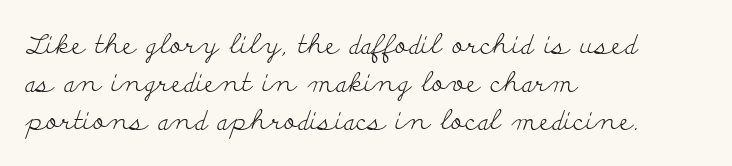
The image shows 27 px text type; set left-aligned, normal line spacing (1.4x), normal letter spacing, not underlined.
